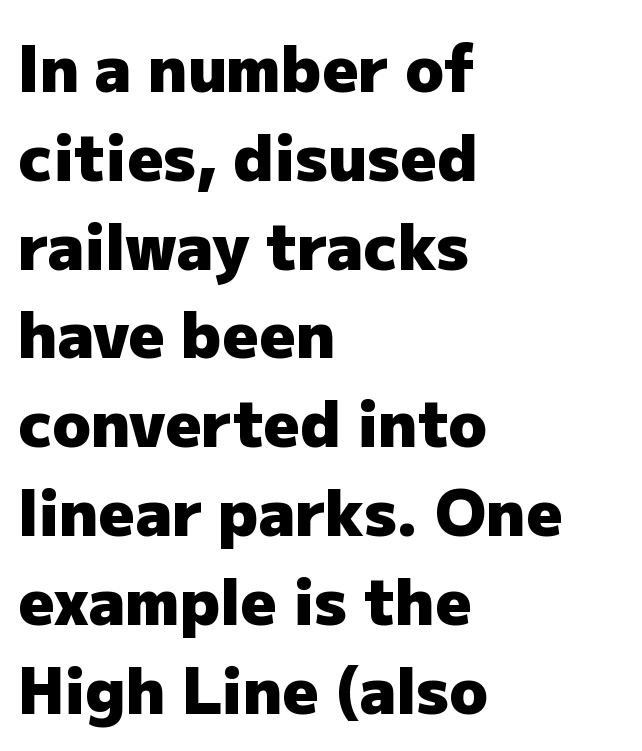
{"serif": "no", "italic": "no", "bold": "yes", "weight": "heavy", "width": "normal", "stroke_contrast": "low", "x_height": "medium", "monospaced": "no", "underline": "no", "align": "left", "line_spacing": "normal", "line_spacing_ratio": 1.41, "letter_spacing": "normal", "letter_spacing_em": 0.0, "glyph_px": 63}
